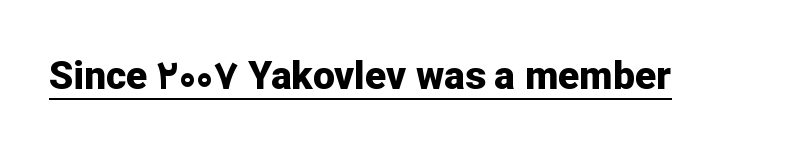
The image shows 39 px bold sans-serif type, upright; set normal letter spacing, underlined; low stroke contrast and a medium x-height.
